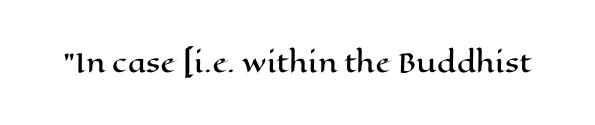
The image shows 26 px text type, upright; set normal letter spacing, not underlined.
